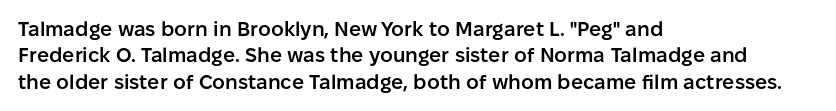
Beneath every word, the page is bare. Upright lettering throughout. Teacher's note: observe the even left margin — that is flush-left alignment. Caption: standard tracking, unaltered. A fair bit of extra ink — the face is semibold, not bold.
